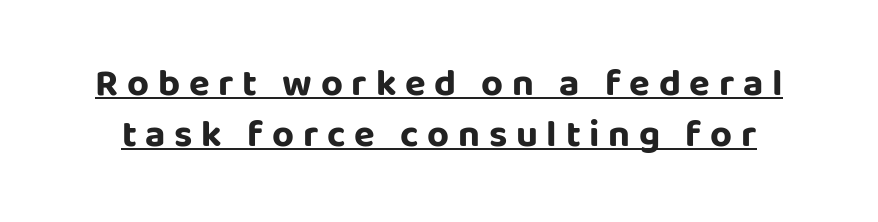
The image shows 38 px bold sans-serif type, upright; set normal line spacing (1.33x), unusually wide letter spacing (+0.23 em), underlined; low stroke contrast and a large x-height.
